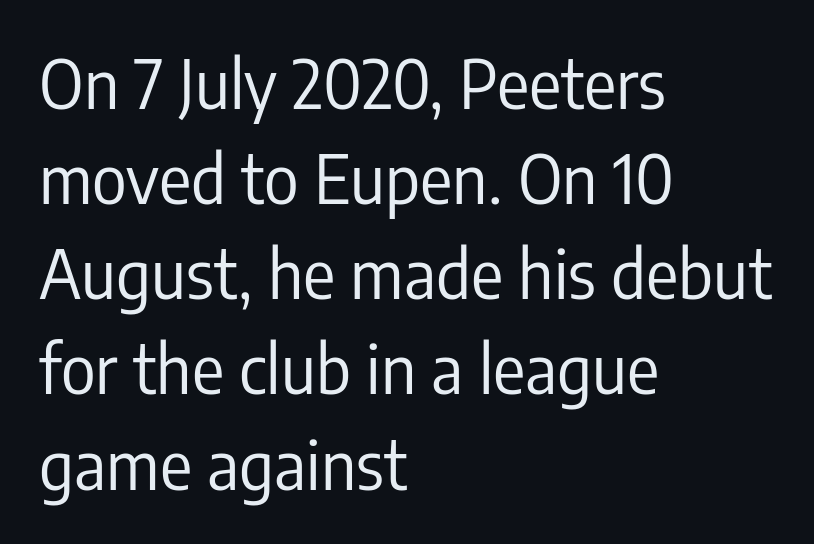
{"serif": "no", "italic": "no", "bold": "no", "weight": "regular", "width": "condensed", "stroke_contrast": "low", "x_height": "medium", "monospaced": "no", "underline": "no", "align": "left", "line_spacing": "normal", "line_spacing_ratio": 1.42, "letter_spacing": "normal", "letter_spacing_em": 0.0, "glyph_px": 67}
